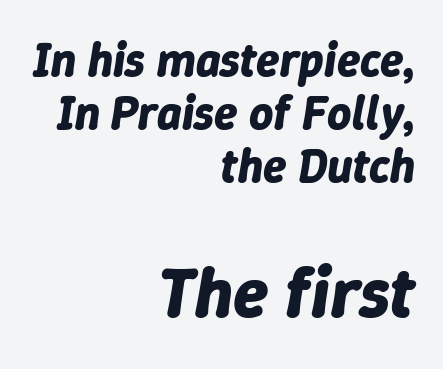
The image shows 71 px bold type, italic (leaning right); set right-aligned, tight line spacing (1.13x), normal letter spacing, not underlined; the second (bottom) block is 1.51x larger; low stroke contrast and a medium x-height.
